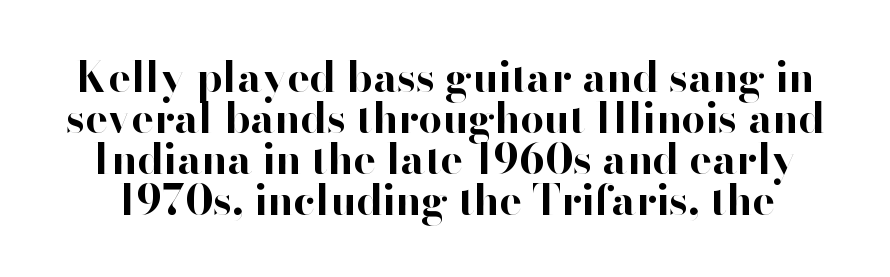
{"serif": "no", "italic": "no", "bold": "yes", "weight": "bold", "width": "normal", "stroke_contrast": "high", "x_height": "small", "monospaced": "no", "underline": "no", "line_spacing": "tight", "line_spacing_ratio": 0.98, "letter_spacing": "normal", "letter_spacing_em": 0.0, "glyph_px": 42}
